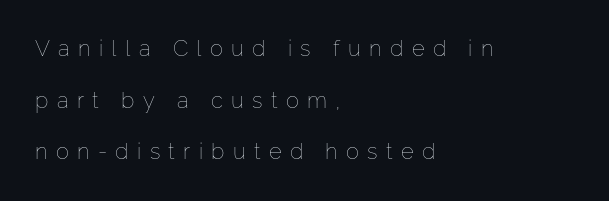
The image shows 22 px text type, upright; set left-aligned, loose line spacing (2.35x), unusually wide letter spacing (+0.38 em), not underlined.
